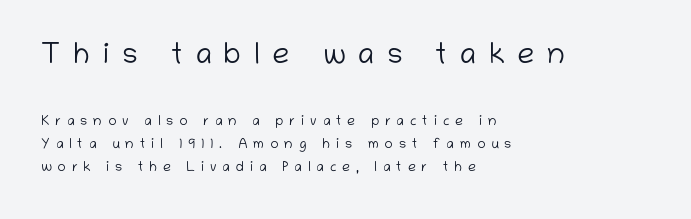
Compared with typical body copy, the letter spacing here is much looser. The gap between lines stays unmarked. Block one is the big one; block two sits smaller underneath. A light-to-regular cut is what we see here.
